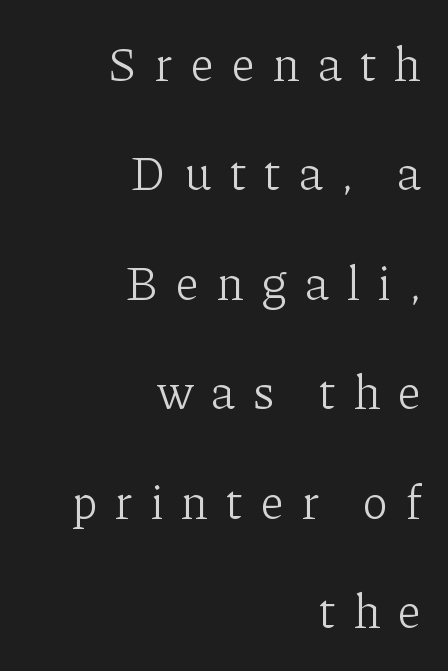
{"serif": "yes", "italic": "no", "bold": "no", "weight": "light", "width": "normal", "stroke_contrast": "low", "x_height": "medium", "monospaced": "no", "underline": "no", "align": "right", "line_spacing": "loose", "line_spacing_ratio": 2.28, "letter_spacing": "wide", "letter_spacing_em": 0.38, "glyph_px": 48}
